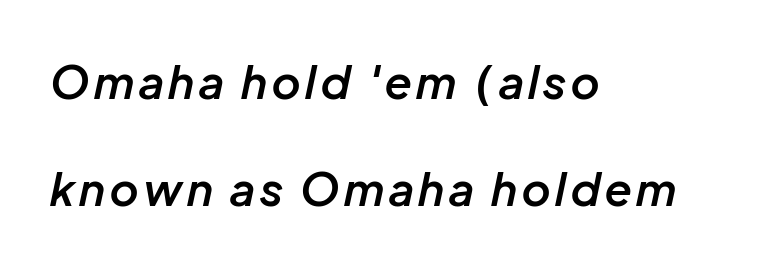
You could not count columns in this text — the font is proportionally spaced. The paragraph has a hard left edge and a soft right edge. Bare-footed words on every line. What weight is shown? A semibold, between regular and bold. Widely set lines give the paragraph a tall, airy silhouette. A typesetter would mark this as italic.
